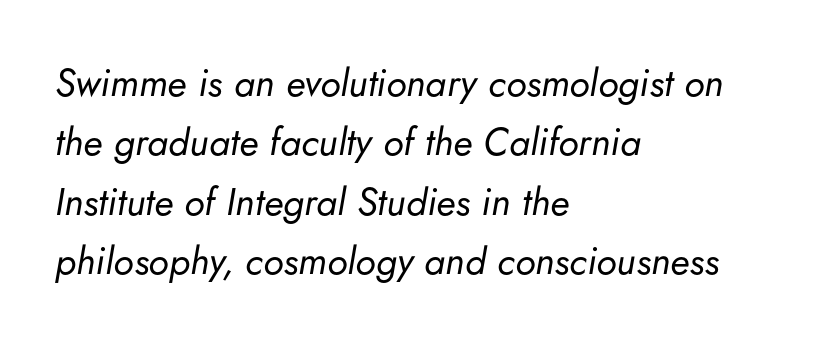
Q: Is the text bold? A: No.
Q: Is the text italic (slanted)? A: Yes, it leans right by about 5 degrees.
Q: Is the text underlined? A: No.
Q: How is the paragraph aligned? A: Left-aligned.
Q: Is the spacing between letters normal or unusually wide? A: Normal.
Q: Is the spacing between lines tight, normal or loose? A: Normal.
Q: Width (condensed, normal, or wide)? A: Normal.
Q: Stroke contrast? A: Low.
Q: x-height? A: Small.
Q: Monospaced? A: No.
